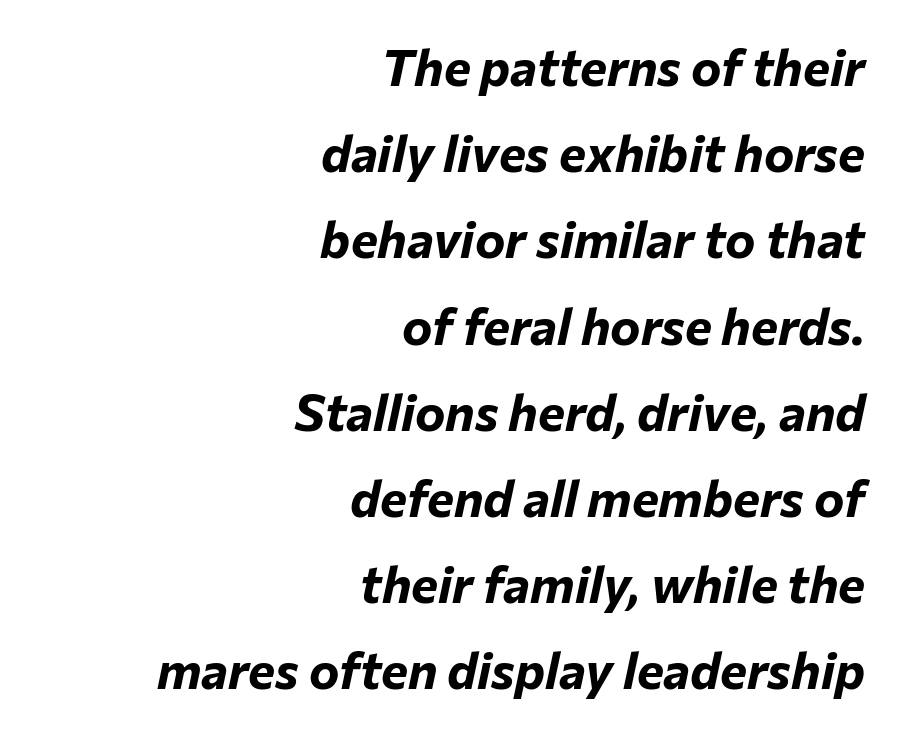
Q: Is the text bold? A: Yes.
Q: Is the text italic (slanted)? A: Yes, it leans right by about 12 degrees.
Q: Is the text underlined? A: No.
Q: How is the paragraph aligned? A: Right-aligned.
Q: Is the spacing between letters normal or unusually wide? A: Normal.
Q: Is the spacing between lines tight, normal or loose? A: Normal.
Q: Width (condensed, normal, or wide)? A: Normal.
Q: Stroke contrast? A: Low.
Q: x-height? A: Medium.
Q: Monospaced? A: No.
